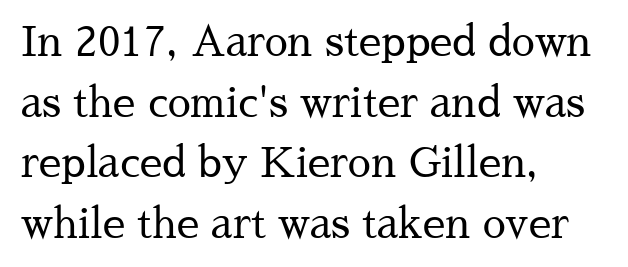
Counters stay open thanks to moderate or lighter strokes. Baseline-to-baseline distance is the conventional proportion of letter height. All the whitespace from short lines collects on the right. Spacing verdict: proportional, widths tailored to each character.
